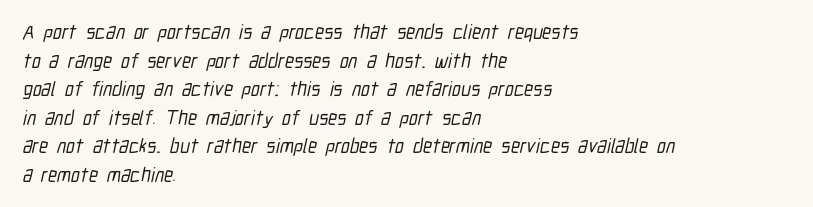
{"underline": "no", "align": "left", "line_spacing": "normal", "line_spacing_ratio": 1.43, "letter_spacing": "normal", "letter_spacing_em": 0.0, "glyph_px": 20}
